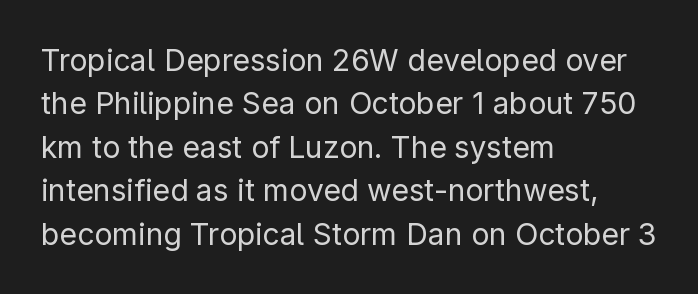
A student would call this left alignment; a typographer would say flush left, rag right. The face used here is proportionally spaced, like ordinary book or web type. Inter-character spacing is left at the font's built-in metrics. Summary of weight: not heavy and not bold. Note: no serifs on the glyphs.
